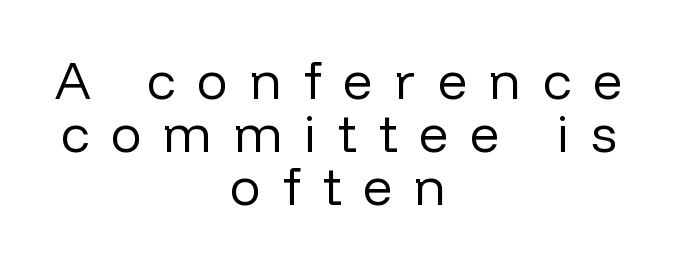
Q: Is the text bold? A: No.
Q: Is the text italic (slanted)? A: No, it is upright.
Q: Is the typeface a serif or a sans-serif typeface? A: Sans-serif.
Q: Is the text underlined? A: No.
Q: How is the paragraph aligned? A: Centered.
Q: Is the spacing between letters normal or unusually wide? A: Unusually wide.
Q: Is the spacing between lines tight, normal or loose? A: Tight.
Q: Width (condensed, normal, or wide)? A: Normal.
Q: Stroke contrast? A: Low.
Q: x-height? A: Medium.
Q: Monospaced? A: No.
